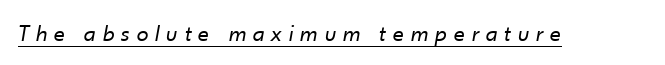
The image shows 24 px text type, italic (leaning right); set unusually wide letter spacing (+0.3 em), underlined.
